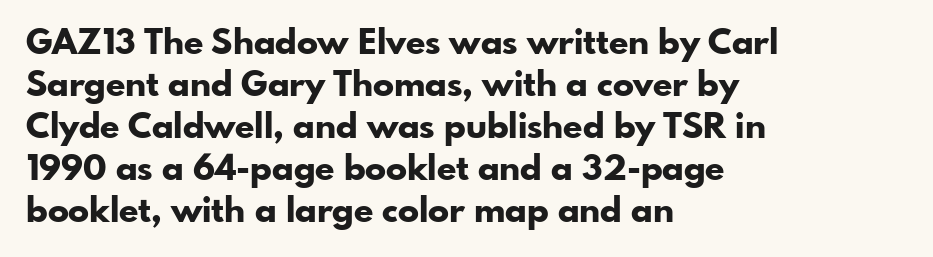
{"serif": "no", "italic": "no", "bold": "yes", "weight": "bold", "width": "normal", "stroke_contrast": "low", "x_height": "small", "monospaced": "no", "underline": "no", "align": "left", "line_spacing_ratio": 1.2, "letter_spacing": "normal", "letter_spacing_em": 0.0, "glyph_px": 35}
